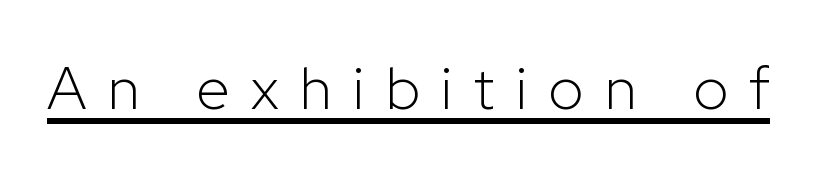
The image shows 60 px light sans-serif type, upright; set unusually wide letter spacing (+0.36 em), underlined; low stroke contrast and a medium x-height.
